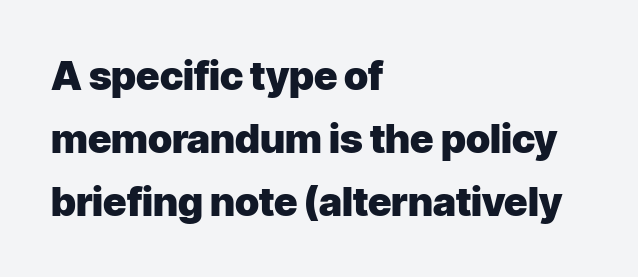
The image shows 40 px heavy sans-serif type, upright; set left-aligned, normal line spacing (1.57x), normal letter spacing, not underlined; low stroke contrast and a medium x-height.
